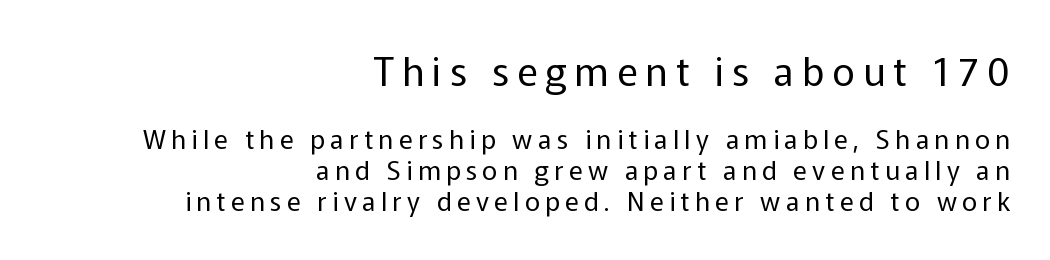
The image shows 39 px regular-weight sans-serif type, upright; set right-aligned, line spacing 1.2x, unusually wide letter spacing (+0.21 em), not underlined; the first (top) block is 1.5x larger; low stroke contrast and a medium x-height.
